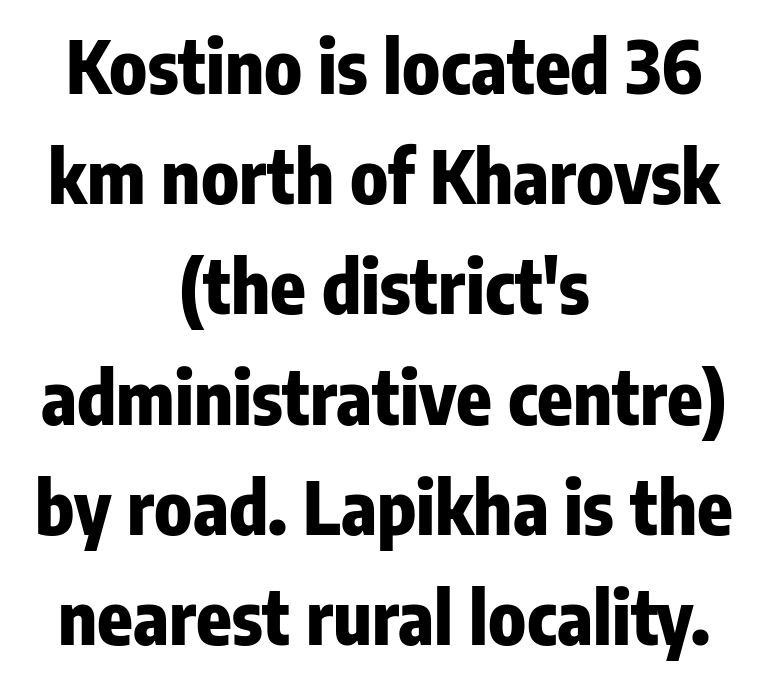
Q: Is the text bold? A: Yes.
Q: Is the text italic (slanted)? A: No, it is upright.
Q: Is the typeface a serif or a sans-serif typeface? A: Sans-serif.
Q: Is the text underlined? A: No.
Q: How is the paragraph aligned? A: Centered.
Q: Is the spacing between letters normal or unusually wide? A: Normal.
Q: Is the spacing between lines tight, normal or loose? A: Normal.
Q: Width (condensed, normal, or wide)? A: Condensed.
Q: Stroke contrast? A: Low.
Q: x-height? A: Medium.
Q: Monospaced? A: No.
